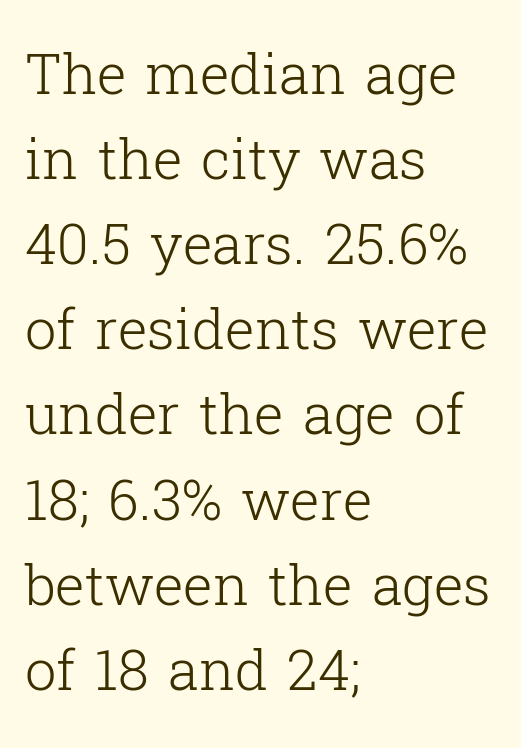
Q: Is the text bold? A: No.
Q: Is the text italic (slanted)? A: No, it is upright.
Q: Is the typeface a serif or a sans-serif typeface? A: Serif.
Q: Is the text underlined? A: No.
Q: How is the paragraph aligned? A: Left-aligned.
Q: Is the spacing between letters normal or unusually wide? A: Normal.
Q: Is the spacing between lines tight, normal or loose? A: Normal.
Q: Width (condensed, normal, or wide)? A: Normal.
Q: Stroke contrast? A: Low.
Q: x-height? A: Medium.
Q: Monospaced? A: No.
